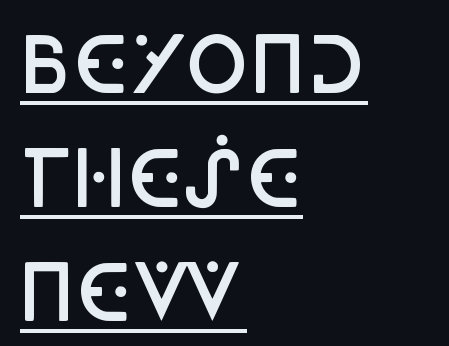
{"serif": "no", "italic": "no", "bold": "semi", "weight": "semibold", "width": "condensed", "stroke_contrast": "low", "x_height": "large", "monospaced": "no", "underline": "yes", "align": "left", "line_spacing": "normal", "line_spacing_ratio": 1.5, "letter_spacing": "normal", "letter_spacing_em": 0.0, "glyph_px": 76}
